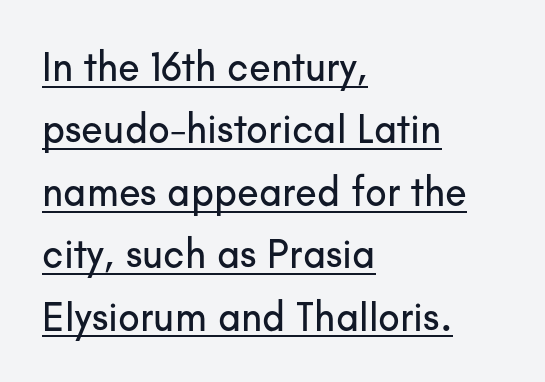
The image shows 40 px sans-serif type, upright; set left-aligned, normal line spacing (1.56x), normal letter spacing, underlined; low stroke contrast and a small x-height.
